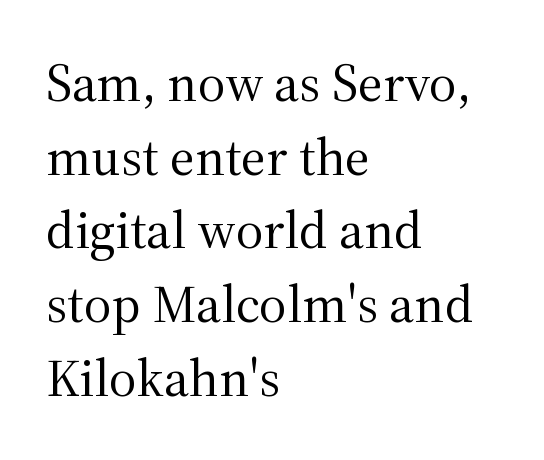
The image shows 53 px regular-weight serif type, upright; set left-aligned, normal line spacing (1.39x), normal letter spacing, not underlined; medium stroke contrast and a medium x-height.
